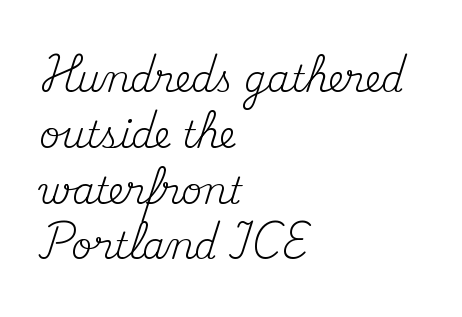
{"serif": "yes", "bold": "no", "weight": "regular", "width": "normal", "stroke_contrast": "medium", "x_height": "small", "monospaced": "no", "underline": "no", "align": "left", "line_spacing": "normal", "line_spacing_ratio": 1.55, "letter_spacing": "normal", "letter_spacing_em": 0.0, "glyph_px": 36}
